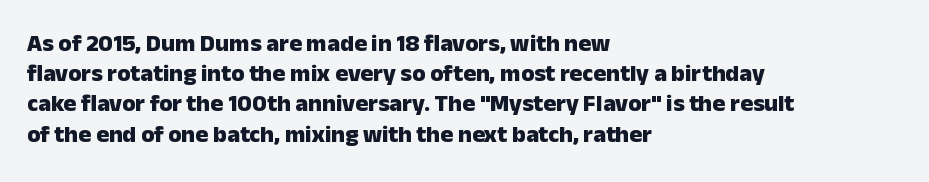
The ragged edge is on the right, which tells us the setting is flush left. The space beneath each line is pristine and unruled. This rendering leaves character spacing at its baseline value. The passage shown stacks its lines at a standard gap. Italic? Not at all — the glyphs are vertical. Emphasis by weight is at full strength: bold.
